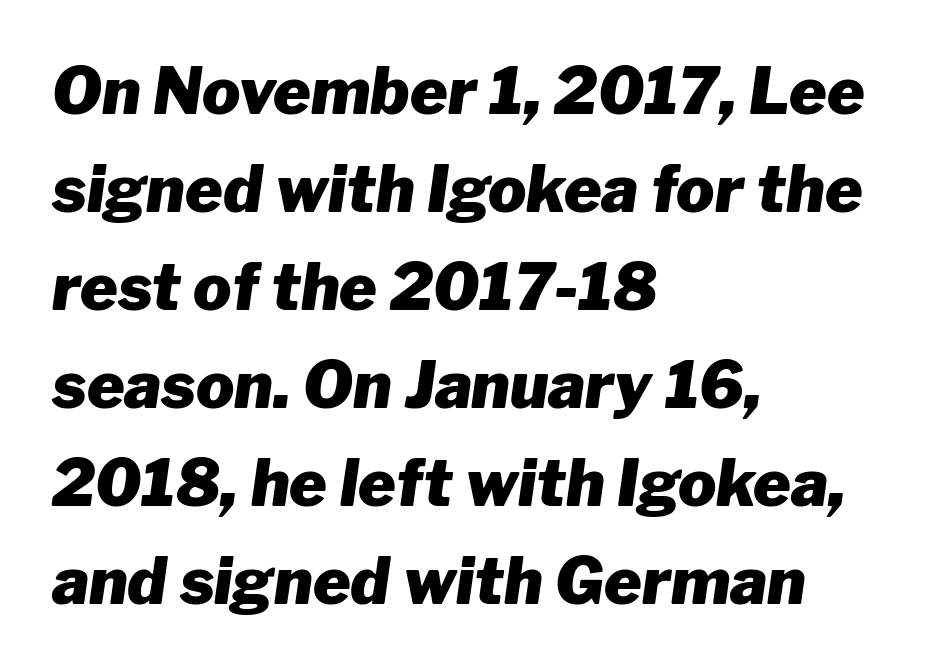
Q: Is the text bold? A: Yes.
Q: Is the text italic (slanted)? A: Yes, it leans right by about 8 degrees.
Q: Is the text underlined? A: No.
Q: How is the paragraph aligned? A: Left-aligned.
Q: Is the spacing between letters normal or unusually wide? A: Normal.
Q: Is the spacing between lines tight, normal or loose? A: Normal.
Q: Width (condensed, normal, or wide)? A: Normal.
Q: Stroke contrast? A: Low.
Q: x-height? A: Medium.
Q: Monospaced? A: No.
